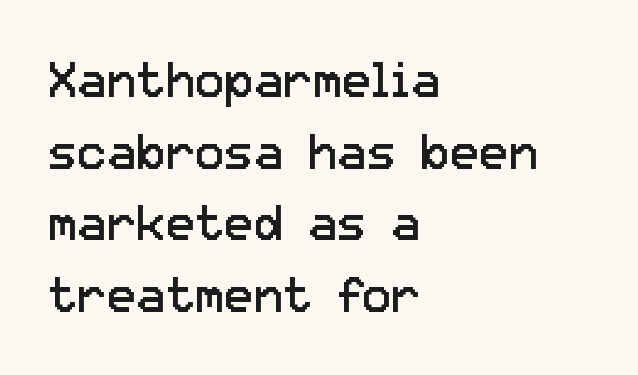
{"serif": "no", "italic": "no", "bold": "no", "weight": "regular", "width": "normal", "stroke_contrast": "low", "x_height": "medium", "monospaced": "no", "underline": "no", "align": "left", "line_spacing": "normal", "line_spacing_ratio": 1.46, "letter_spacing": "normal", "letter_spacing_em": 0.0, "glyph_px": 49}
